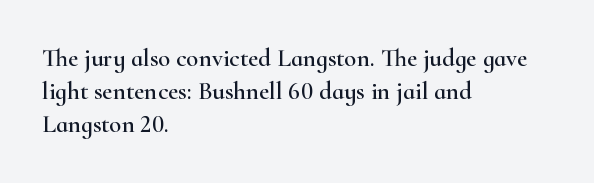
{"italic": "no", "underline": "no", "align": "left", "line_spacing": "normal", "line_spacing_ratio": 1.33, "letter_spacing": "normal", "letter_spacing_em": 0.0, "glyph_px": 25}
